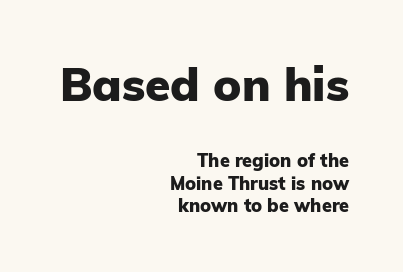
Q: Is the text bold? A: Yes.
Q: Is the text italic (slanted)? A: No, it is upright.
Q: Is the typeface a serif or a sans-serif typeface? A: Sans-serif.
Q: Is the text underlined? A: No.
Q: How is the paragraph aligned? A: Right-aligned.
Q: Is the spacing between letters normal or unusually wide? A: Normal.
Q: Is the spacing between lines tight, normal or loose? A: Normal.
Q: Which block of text is set in a larger size, the first (top) or the second (bottom)? A: The first (top) one.
Q: Width (condensed, normal, or wide)? A: Normal.
Q: Stroke contrast? A: Low.
Q: x-height? A: Medium.
Q: Monospaced? A: No.
